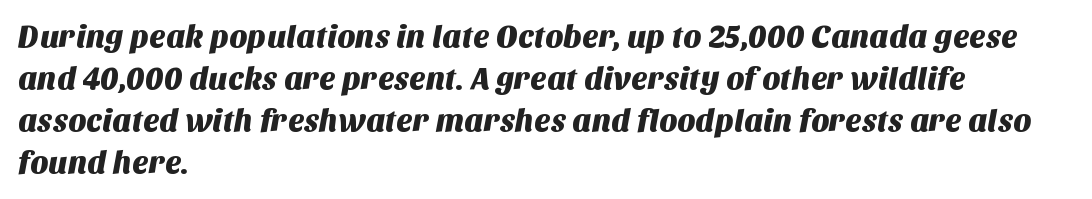
The image shows 31 px sans-serif type; set left-aligned, normal line spacing (1.35x), normal letter spacing, not underlined; medium stroke contrast and a large x-height.
